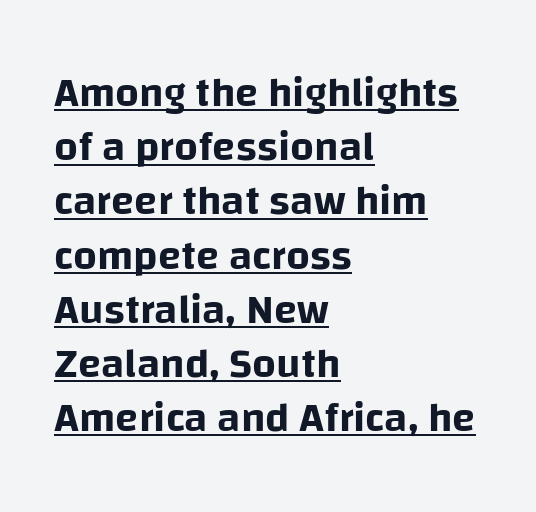
{"serif": "no", "italic": "no", "width": "normal", "stroke_contrast": "low", "x_height": "large", "monospaced": "no", "underline": "yes", "align": "left", "line_spacing": "normal", "line_spacing_ratio": 1.29, "letter_spacing": "normal", "letter_spacing_em": 0.0, "glyph_px": 42}
